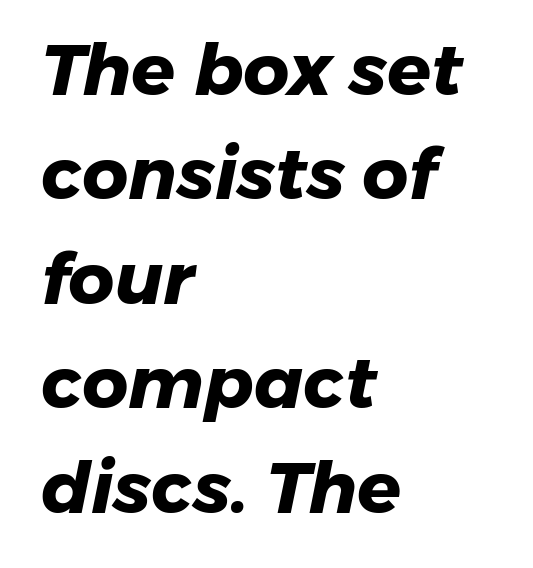
The rag falls on the right side of this text block. Vertical spacing — default. The type is set solid horizontally, with unmodified tracking. Check under the words: just untouched page. A typesetter would label this face a sans.
